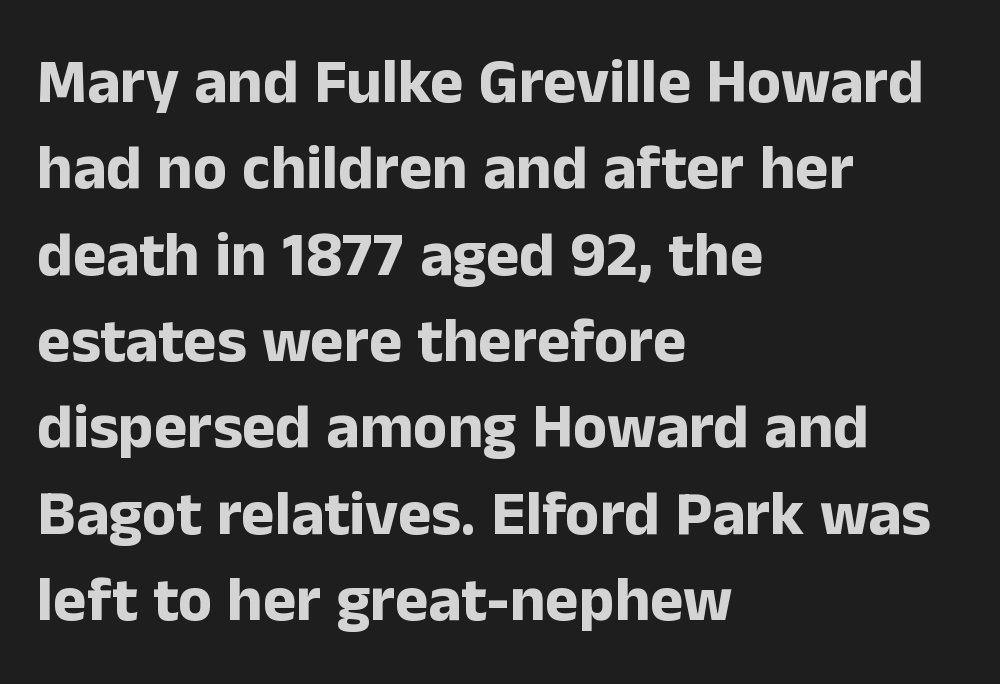
The image shows 63 px bold sans-serif type, upright; set left-aligned, normal line spacing (1.37x), normal letter spacing, not underlined; low stroke contrast and a medium x-height.
